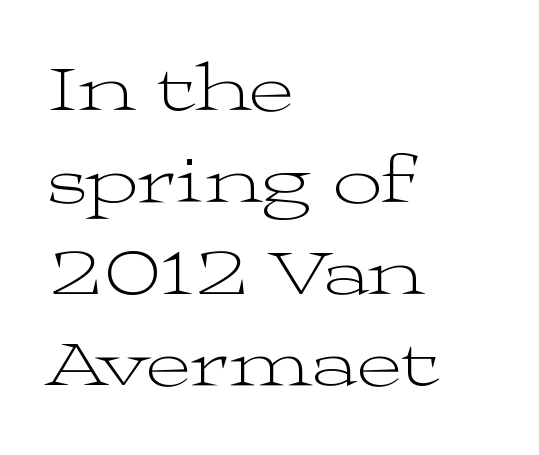
In terms of letterform style, serifs are clearly present. The typeface has the unassuming heft of standard copy or less. The lettering holds an erect, upright posture throughout. Proportional: the letters do not fall into vertical columns. The designer left line spacing at the default.
